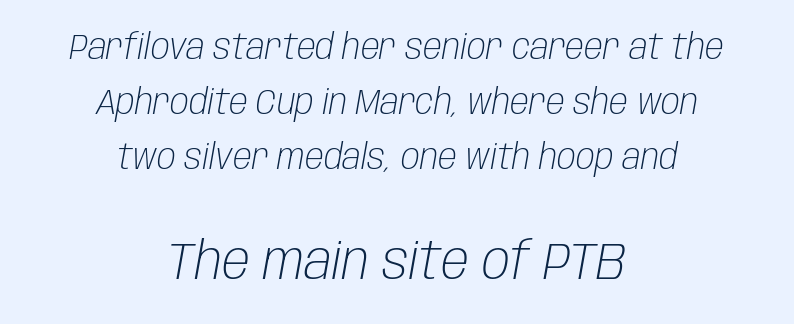
The image shows 52 px light, condensed type, italic (leaning right); set centered, normal line spacing (1.57x), normal letter spacing, not underlined; the second (bottom) block is 1.49x larger; low stroke contrast and a large x-height.
